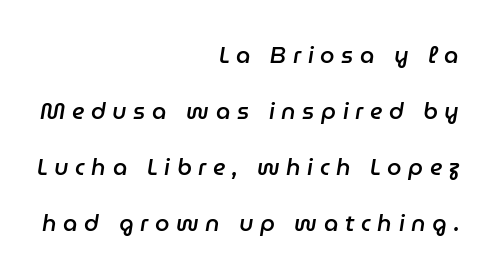
{"italic": "yes", "lean": "right", "slant_degrees": 9, "bold": "semi", "underline": "no", "align": "right", "line_spacing": "loose", "line_spacing_ratio": 2.43, "letter_spacing": "wide", "letter_spacing_em": 0.29, "glyph_px": 23}
